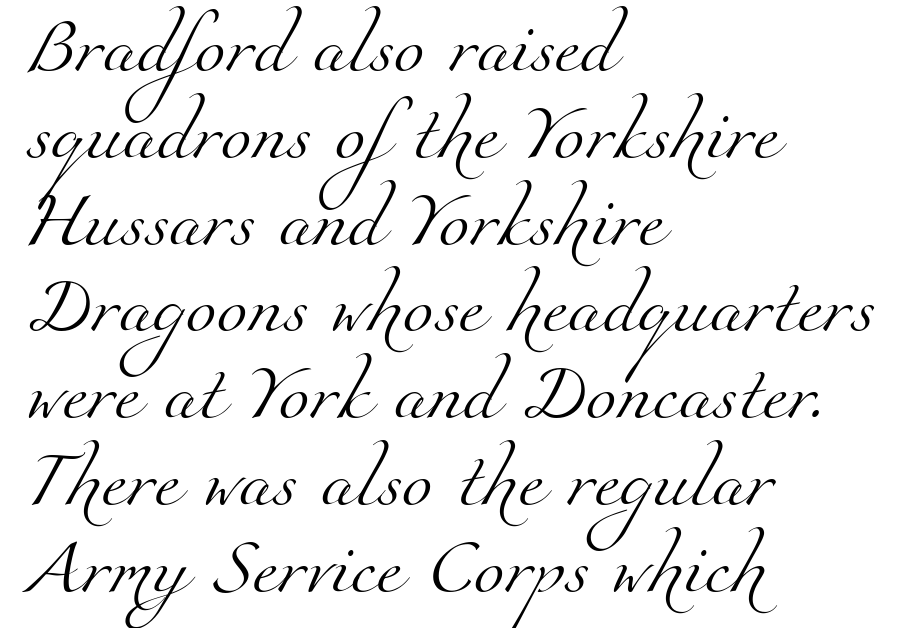
Short note: letters normally spaced. This block has exactly the height ordinary leading produces. Bold? No — there's no thickening of the strokes. Horizontally, the lines are justified to the leading edge only.
